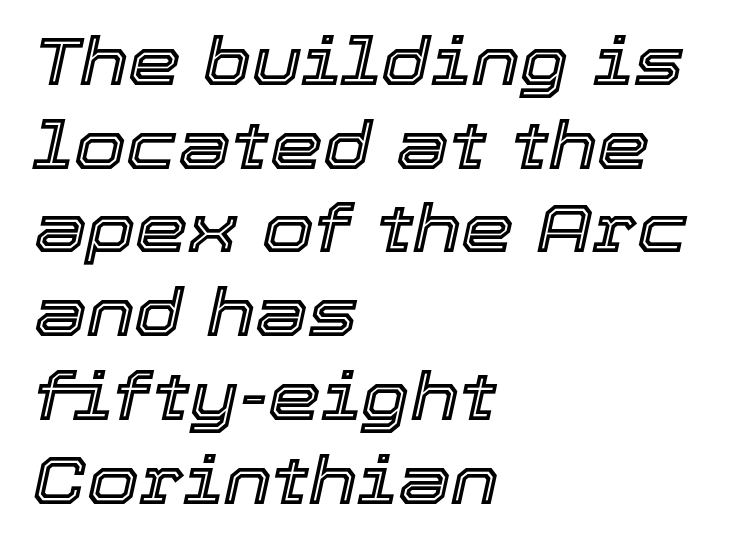
Q: Is the text italic (slanted)? A: Yes, it leans right by about 12 degrees.
Q: Is the text underlined? A: No.
Q: How is the paragraph aligned? A: Left-aligned.
Q: Is the spacing between letters normal or unusually wide? A: Normal.
Q: Is the spacing between lines tight, normal or loose? A: Normal.
Q: Width (condensed, normal, or wide)? A: Normal.
Q: x-height? A: Medium.
Q: Monospaced? A: No.
